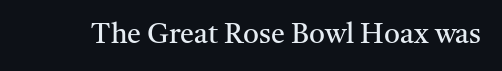
{"serif": "yes", "italic": "no", "bold": "no", "weight": "regular", "width": "normal", "stroke_contrast": "medium", "x_height": "medium", "monospaced": "no", "underline": "no", "letter_spacing": "normal", "letter_spacing_em": 0.0, "glyph_px": 28}
